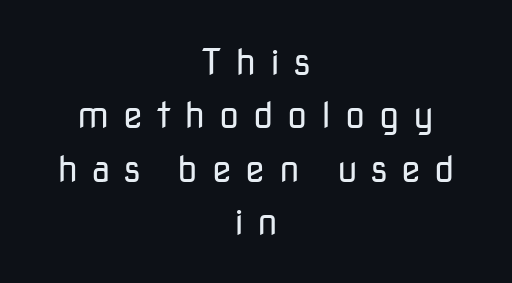
{"serif": "no", "italic": "no", "bold": "no", "weight": "regular", "width": "normal", "stroke_contrast": "low", "x_height": "medium", "monospaced": "no", "underline": "no", "align": "center", "line_spacing": "normal", "line_spacing_ratio": 1.48, "letter_spacing": "wide", "letter_spacing_em": 0.38, "glyph_px": 36}
